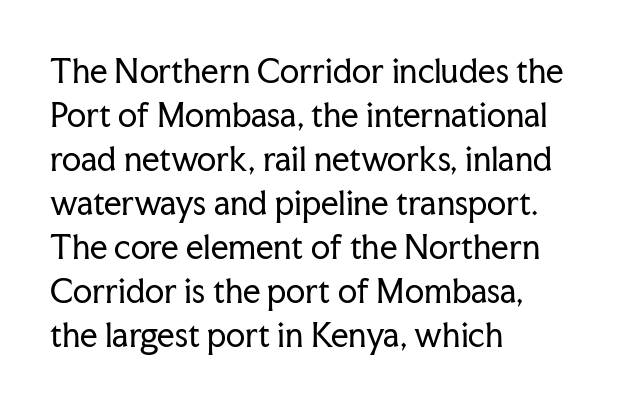
The image shows 31 px regular-weight serif type, upright; set left-aligned, normal line spacing (1.42x), normal letter spacing, not underlined; low stroke contrast and a medium x-height.
